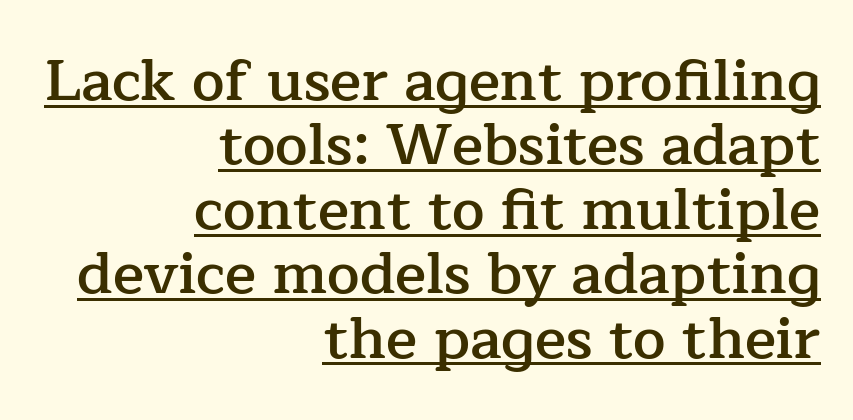
{"serif": "yes", "italic": "no", "bold": "semi", "weight": "semibold", "width": "normal", "stroke_contrast": "low", "x_height": "medium", "monospaced": "no", "underline": "yes", "align": "right", "line_spacing": "tight", "line_spacing_ratio": 1.11, "letter_spacing": "normal", "letter_spacing_em": 0.0, "glyph_px": 58}
